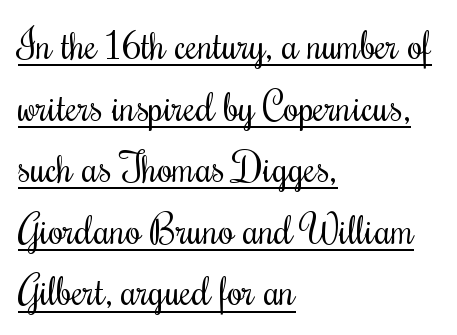
{"serif": "yes", "bold": "no", "weight": "regular", "width": "condensed", "stroke_contrast": "medium", "x_height": "small", "monospaced": "no", "underline": "yes", "align": "left", "line_spacing": "normal", "line_spacing_ratio": 1.58, "letter_spacing": "normal", "letter_spacing_em": 0.0, "glyph_px": 39}
